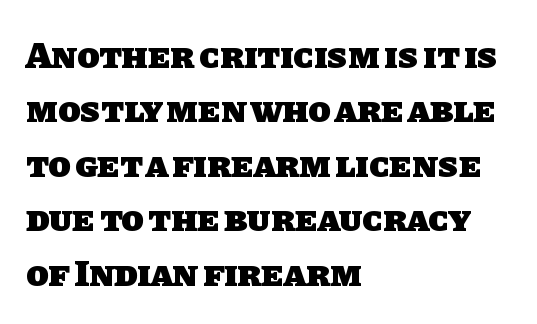
Q: Is the text bold? A: Yes.
Q: Is the typeface a serif or a sans-serif typeface? A: Sans-serif.
Q: Is the text underlined? A: No.
Q: How is the paragraph aligned? A: Left-aligned.
Q: Is the spacing between letters normal or unusually wide? A: Normal.
Q: Is the spacing between lines tight, normal or loose? A: Normal.
Q: Width (condensed, normal, or wide)? A: Normal.
Q: Stroke contrast? A: Low.
Q: x-height? A: Large.
Q: Monospaced? A: No.
